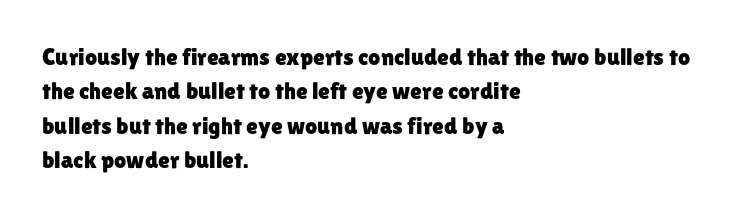
Q: Is the text italic (slanted)? A: No, it is upright.
Q: Is the text underlined? A: No.
Q: How is the paragraph aligned? A: Left-aligned.
Q: Is the spacing between letters normal or unusually wide? A: Normal.
Q: Is the spacing between lines tight, normal or loose? A: Normal.
